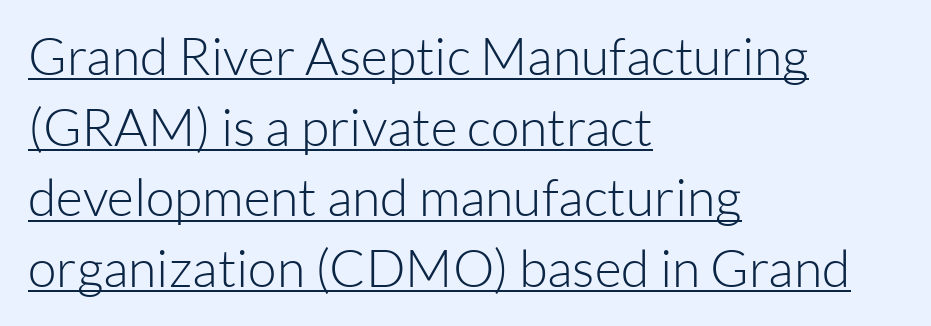
Q: Is the text bold? A: No.
Q: Is the text italic (slanted)? A: No, it is upright.
Q: Is the typeface a serif or a sans-serif typeface? A: Sans-serif.
Q: Is the text underlined? A: Yes.
Q: How is the paragraph aligned? A: Left-aligned.
Q: Is the spacing between letters normal or unusually wide? A: Normal.
Q: Is the spacing between lines tight, normal or loose? A: Normal.
Q: Width (condensed, normal, or wide)? A: Normal.
Q: Stroke contrast? A: Low.
Q: x-height? A: Medium.
Q: Monospaced? A: No.
